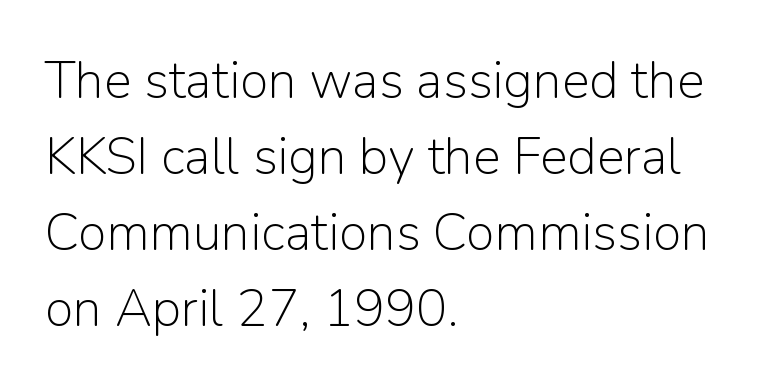
Q: Is the text bold? A: No.
Q: Is the text italic (slanted)? A: No, it is upright.
Q: Is the typeface a serif or a sans-serif typeface? A: Sans-serif.
Q: Is the text underlined? A: No.
Q: How is the paragraph aligned? A: Left-aligned.
Q: Is the spacing between letters normal or unusually wide? A: Normal.
Q: Is the spacing between lines tight, normal or loose? A: Normal.
Q: Width (condensed, normal, or wide)? A: Normal.
Q: Stroke contrast? A: Low.
Q: x-height? A: Medium.
Q: Monospaced? A: No.
